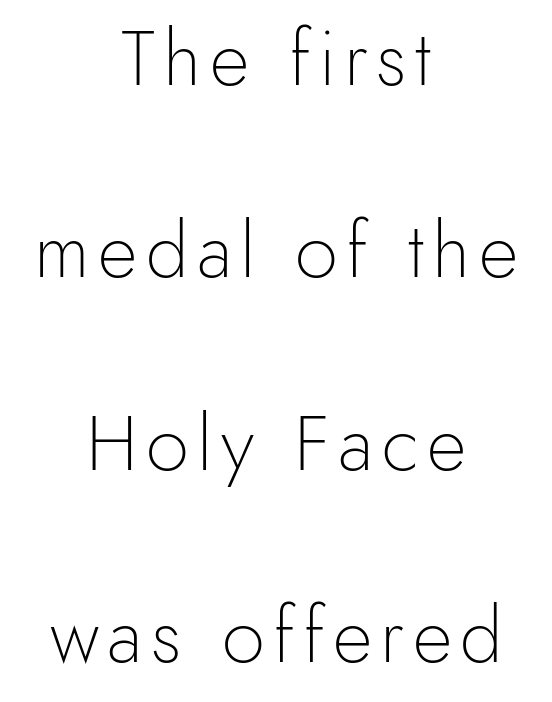
{"serif": "no", "italic": "no", "bold": "no", "weight": "light", "width": "normal", "x_height": "small", "monospaced": "no", "underline": "no", "align": "center", "line_spacing": "loose", "line_spacing_ratio": 2.5, "glyph_px": 77}
